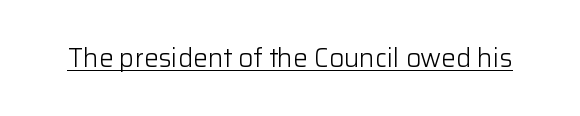
{"italic": "no", "bold": "no", "underline": "yes", "letter_spacing": "normal", "letter_spacing_em": 0.0, "glyph_px": 26}
